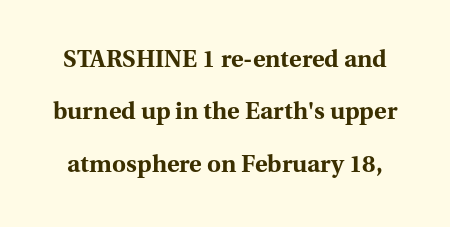
The image shows 24 px bold type, upright; set loose line spacing (2.18x), normal letter spacing, not underlined.
